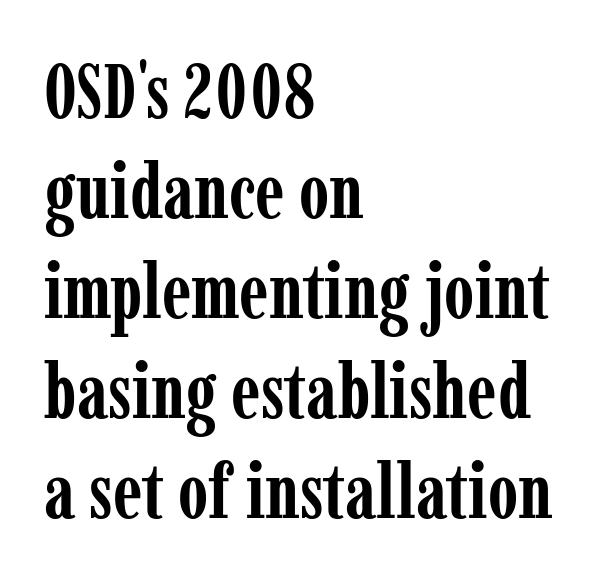
Q: Is the text bold? A: Yes.
Q: Is the text italic (slanted)? A: No, it is upright.
Q: Is the typeface a serif or a sans-serif typeface? A: Serif.
Q: Is the text underlined? A: No.
Q: How is the paragraph aligned? A: Left-aligned.
Q: Is the spacing between letters normal or unusually wide? A: Normal.
Q: Is the spacing between lines tight, normal or loose? A: Normal.
Q: Width (condensed, normal, or wide)? A: Condensed.
Q: Stroke contrast? A: Low.
Q: x-height? A: Medium.
Q: Monospaced? A: No.
